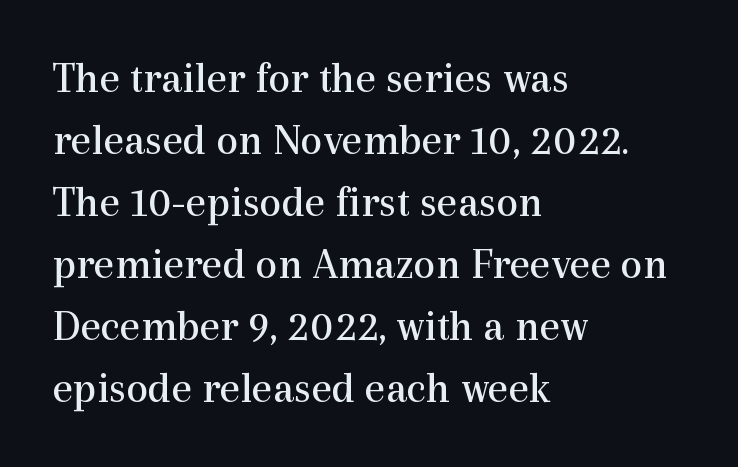
{"serif": "yes", "italic": "no", "bold": "no", "weight": "regular", "width": "normal", "x_height": "medium", "monospaced": "no", "underline": "no", "align": "left", "line_spacing": "normal", "line_spacing_ratio": 1.41, "letter_spacing": "normal", "letter_spacing_em": 0.0, "glyph_px": 44}
